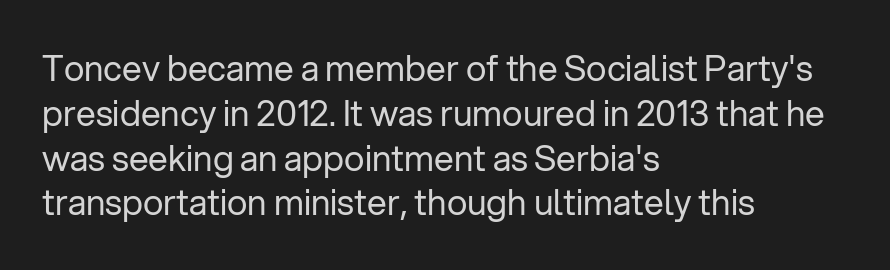
Alignment: flush left. Clear beneath every line of the passage. Posture: straight, roman, zero tilt. This reads as an unemphasized weight, regular at the heaviest. A typesetter would label this face a sans. Honestly, the letter spacing is just normal — you wouldn't notice it.
